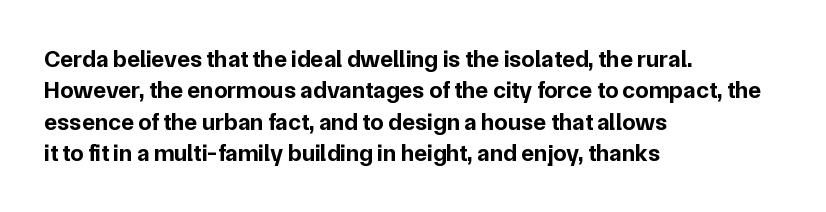
{"italic": "no", "bold": "yes", "underline": "no", "align": "left", "line_spacing": "normal", "line_spacing_ratio": 1.31, "letter_spacing": "normal", "letter_spacing_em": 0.0, "glyph_px": 24}
